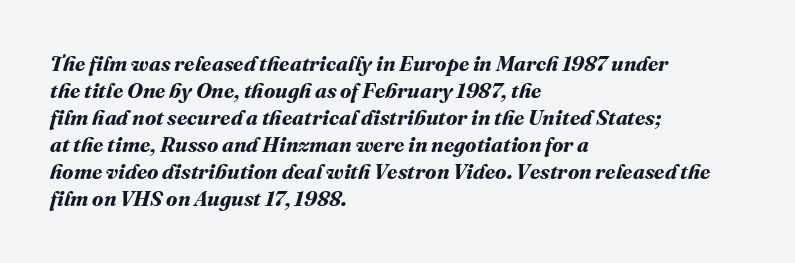
Q: Is the text bold? A: Yes.
Q: Is the text underlined? A: No.
Q: How is the paragraph aligned? A: Left-aligned.
Q: Is the spacing between letters normal or unusually wide? A: Normal.
Q: Is the spacing between lines tight, normal or loose? A: Normal.
